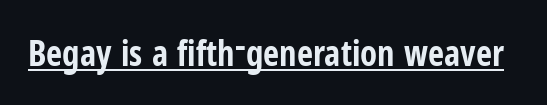
The passage shown is typed in a proportional face where columns would drift. These lines were composed using upright roman letters. Default kerning and tracking; the words read as compact shapes. Is there an underline? Yes — a line sits under the letters.
